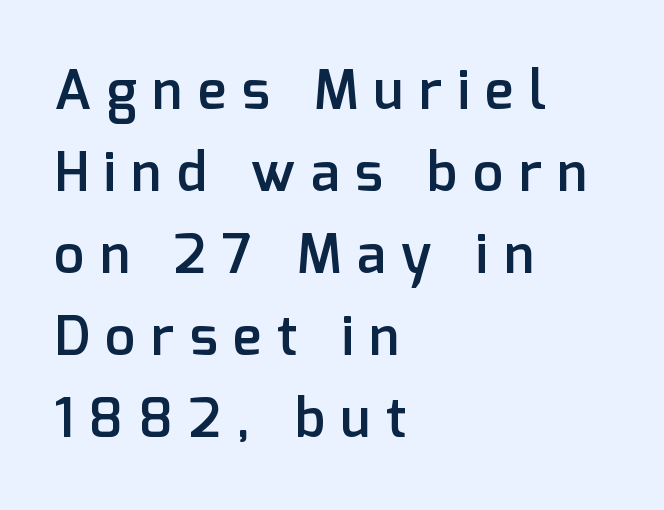
{"serif": "no", "italic": "no", "bold": "semi", "weight": "semibold", "width": "normal", "stroke_contrast": "low", "x_height": "medium", "monospaced": "no", "underline": "no", "align": "left", "line_spacing": "normal", "line_spacing_ratio": 1.52, "letter_spacing": "wide", "letter_spacing_em": 0.29, "glyph_px": 54}
